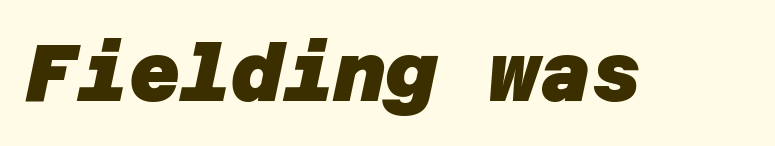
These lines keep a tight, regular rhythm from letter to letter. Chunky letters — that's bold for sure. This rendering features lettering with no underline. The face used here is a sans, in the tradition of grotesques and geometrics.
